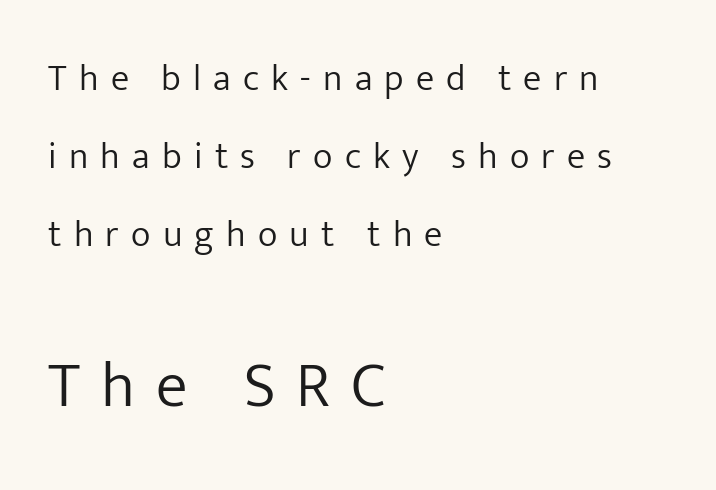
The image shows 64 px light sans-serif type, upright; set left-aligned, loose line spacing (2.11x), unusually wide letter spacing (+0.33 em), not underlined; the second (bottom) block is 1.73x larger; low stroke contrast and a medium x-height.
